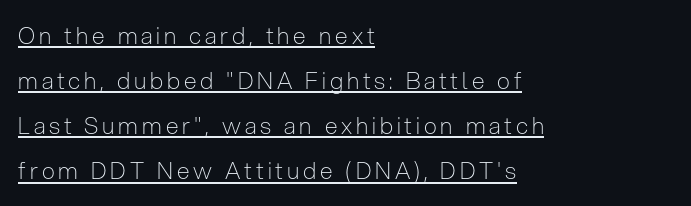
The image shows 23 px text type, upright; set left-aligned, loose line spacing (1.96x), underlined.
